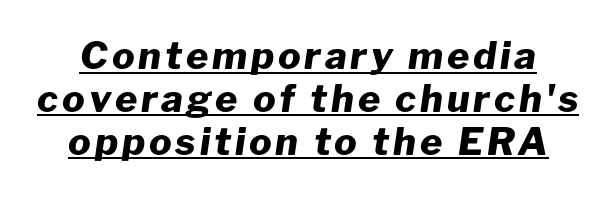
The image shows 38 px heavy type, italic (leaning right); set tight line spacing (1.13x), underlined; low stroke contrast and a medium x-height.
